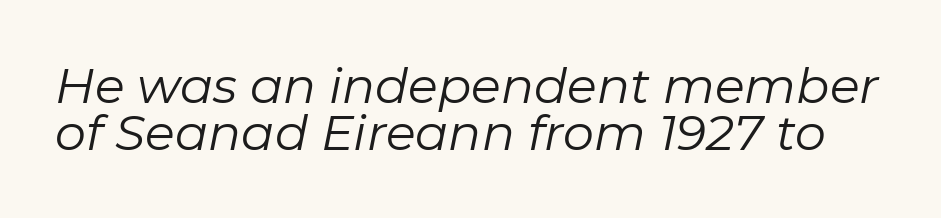
Q: Is the text bold? A: No.
Q: Is the text italic (slanted)? A: Yes, it leans right by about 11 degrees.
Q: Is the text underlined? A: No.
Q: Is the spacing between letters normal or unusually wide? A: Normal.
Q: Is the spacing between lines tight, normal or loose? A: Tight.
Q: Width (condensed, normal, or wide)? A: Normal.
Q: Stroke contrast? A: Low.
Q: x-height? A: Medium.
Q: Monospaced? A: No.
